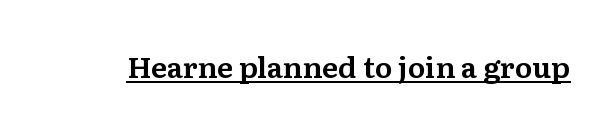
The image shows 29 px serif type, upright; set normal letter spacing, underlined; medium stroke contrast and a medium x-height.
